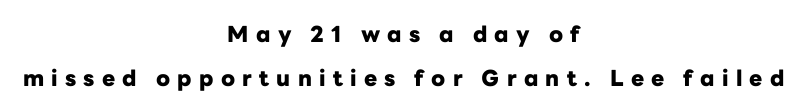
The image shows 22 px bold type, upright; set centered, loose line spacing (1.98x), unusually wide letter spacing (+0.33 em), not underlined.
